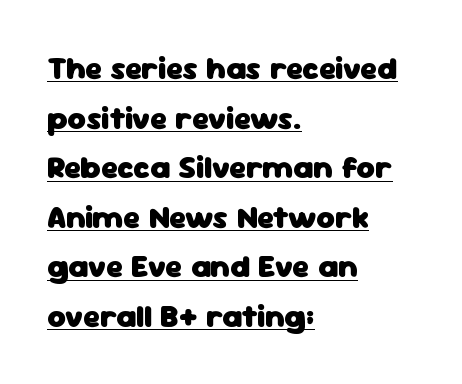
{"serif": "no", "italic": "no", "bold": "yes", "weight": "heavy", "width": "normal", "stroke_contrast": "low", "x_height": "medium", "monospaced": "no", "underline": "yes", "align": "left", "line_spacing": "normal", "line_spacing_ratio": 1.55, "letter_spacing": "normal", "letter_spacing_em": 0.0, "glyph_px": 32}
